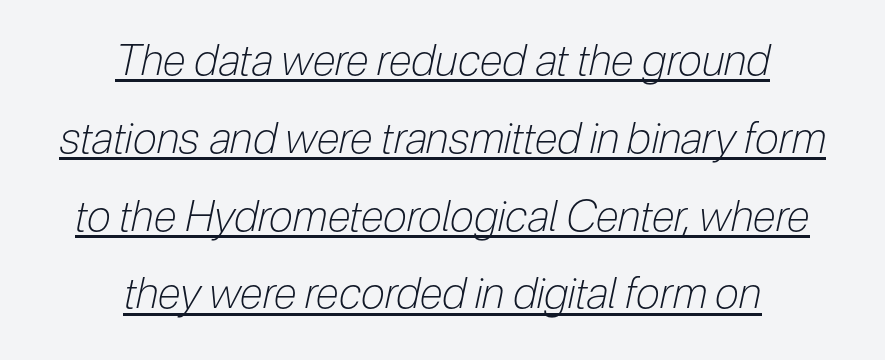
Q: Is the text bold? A: No.
Q: Is the text italic (slanted)? A: Yes, it leans right by about 12 degrees.
Q: Is the text underlined? A: Yes.
Q: How is the paragraph aligned? A: Centered.
Q: Is the spacing between letters normal or unusually wide? A: Normal.
Q: Width (condensed, normal, or wide)? A: Condensed.
Q: Stroke contrast? A: Low.
Q: x-height? A: Medium.
Q: Monospaced? A: No.
